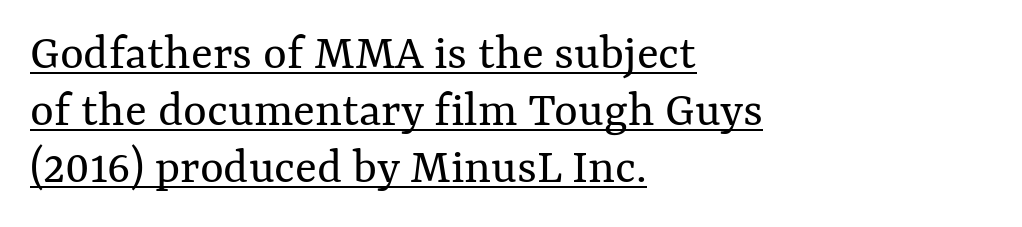
Tracking value appears to be zero — textbook default spacing. You can see a thin bar hugging the bottom of the glyphs. Tall strokes in this sample are plumb rather than angled. Line beginnings align vertically; line endings do not. The letters advance in unequal steps, a hallmark of proportional type.
